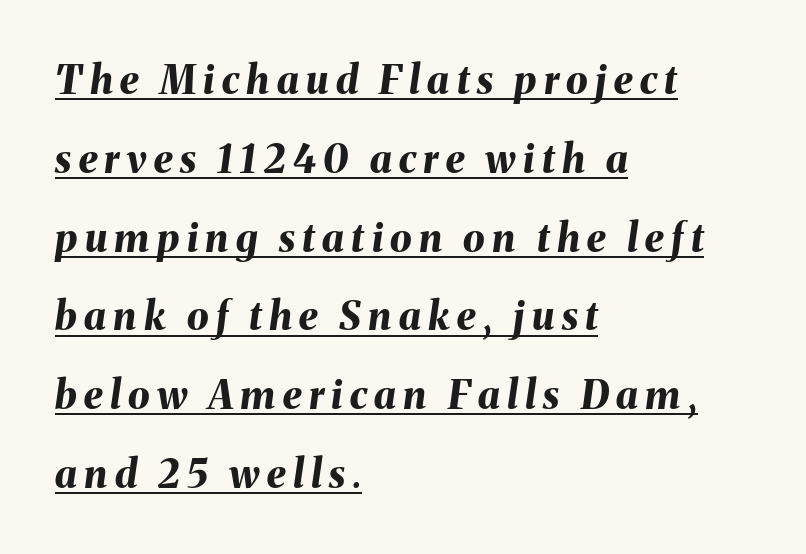
{"italic": "yes", "lean": "right", "slant_degrees": 8, "bold": "yes", "weight": "bold", "width": "normal", "stroke_contrast": "medium", "x_height": "medium", "monospaced": "no", "underline": "yes", "align": "left", "line_spacing": "loose", "line_spacing_ratio": 2.02, "glyph_px": 39}
